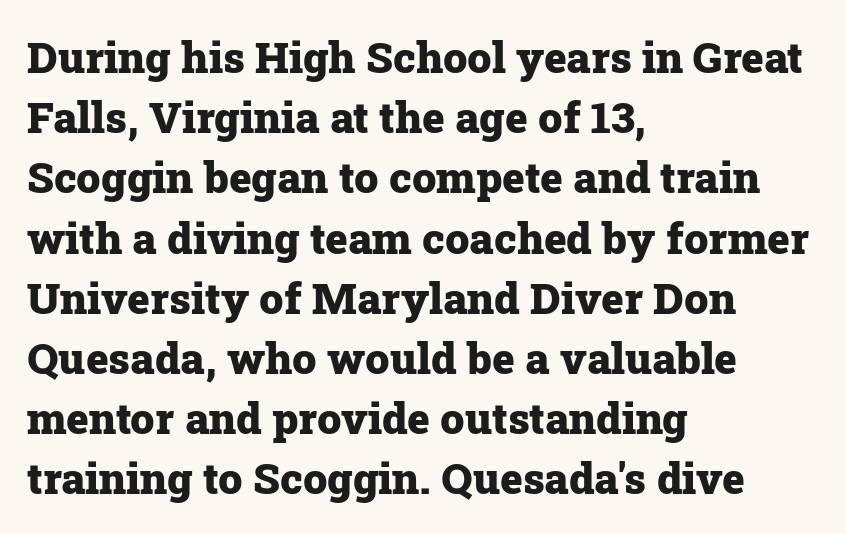
Regular leading. Caption: bold face, heavy strokes. The area under the type is left untouched. Think of a printed novel: that variable character pitch is what you see here. The axis of the letterforms is exactly vertical.
